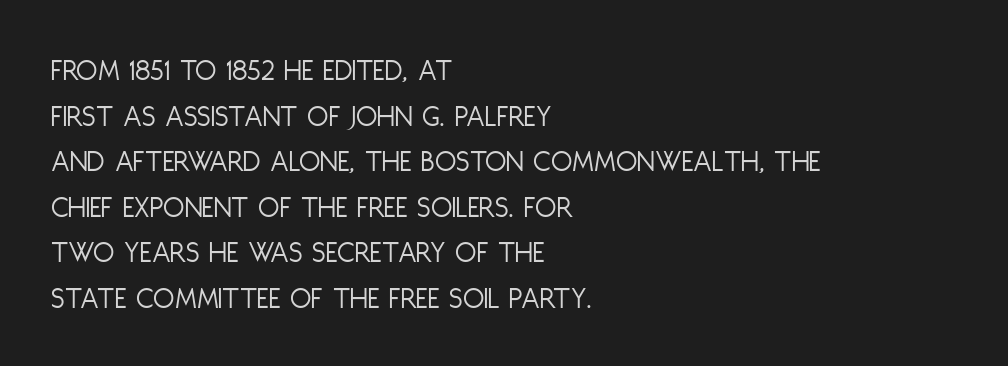
{"serif": "no", "italic": "no", "bold": "no", "weight": "light", "width": "condensed", "stroke_contrast": "low", "x_height": "large", "monospaced": "no", "underline": "no", "align": "left", "line_spacing": "normal", "line_spacing_ratio": 1.47, "letter_spacing": "normal", "letter_spacing_em": 0.0, "glyph_px": 31}
